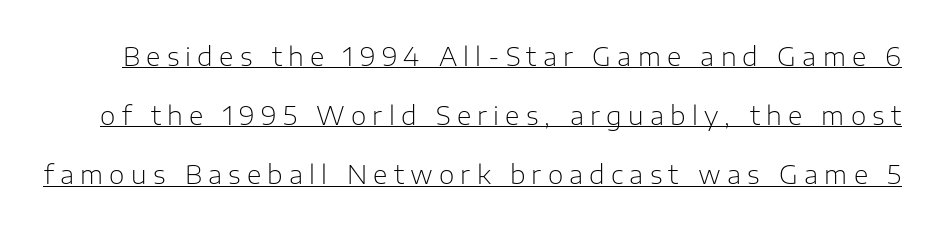
Weight: not bold — regular or lighter. The face used here appears with an underline applied. Style check: upright. Does the leading feel generous? Absolutely, it's lavish. The tracking jumps out immediately: characters are airy and widely separated.
